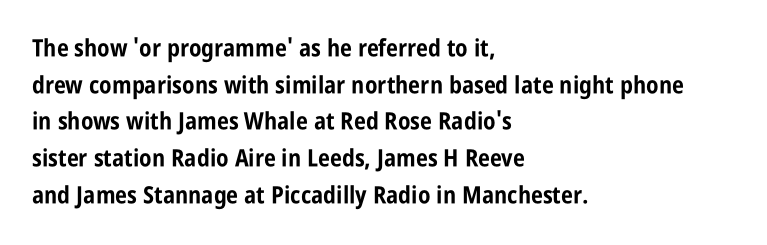
{"italic": "no", "bold": "yes", "underline": "no", "align": "left", "line_spacing": "normal", "line_spacing_ratio": 1.53, "letter_spacing": "normal", "letter_spacing_em": 0.0, "glyph_px": 24}
